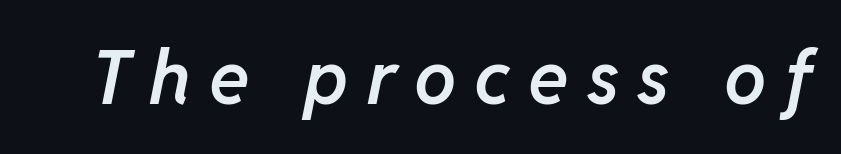
The image shows 75 px semibold type, italic (leaning right); set unusually wide letter spacing (+0.24 em), not underlined; low stroke contrast and a medium x-height.
